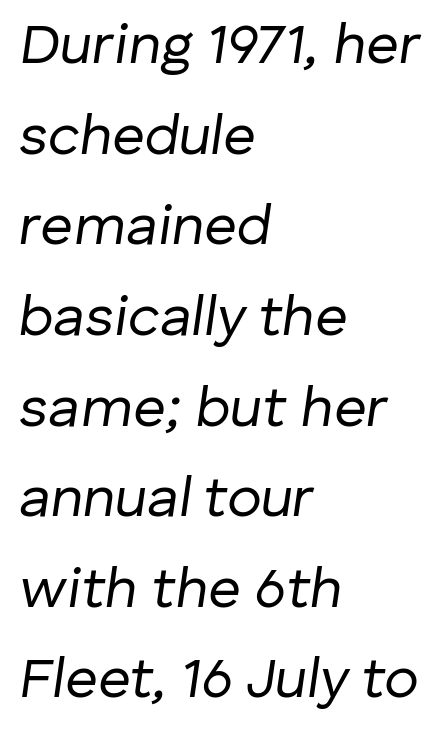
Q: Is the text bold? A: No.
Q: Is the text italic (slanted)? A: Yes, it leans right by about 8 degrees.
Q: Is the text underlined? A: No.
Q: How is the paragraph aligned? A: Left-aligned.
Q: Is the spacing between letters normal or unusually wide? A: Normal.
Q: Is the spacing between lines tight, normal or loose? A: Normal.
Q: Width (condensed, normal, or wide)? A: Normal.
Q: Stroke contrast? A: Low.
Q: x-height? A: Medium.
Q: Monospaced? A: No.
